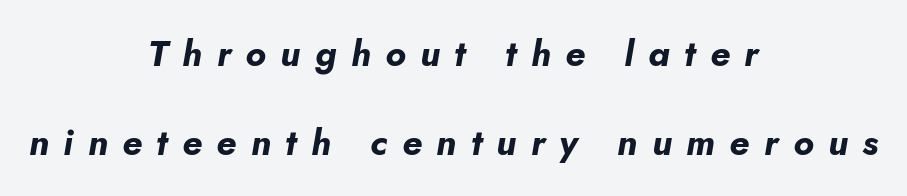
Q: Is the text bold? A: Yes.
Q: Is the text italic (slanted)? A: Yes, it leans right by about 5 degrees.
Q: Is the text underlined? A: No.
Q: How is the paragraph aligned? A: Centered.
Q: Is the spacing between letters normal or unusually wide? A: Unusually wide.
Q: Is the spacing between lines tight, normal or loose? A: Loose.
Q: Width (condensed, normal, or wide)? A: Normal.
Q: Stroke contrast? A: Low.
Q: x-height? A: Small.
Q: Monospaced? A: No.
